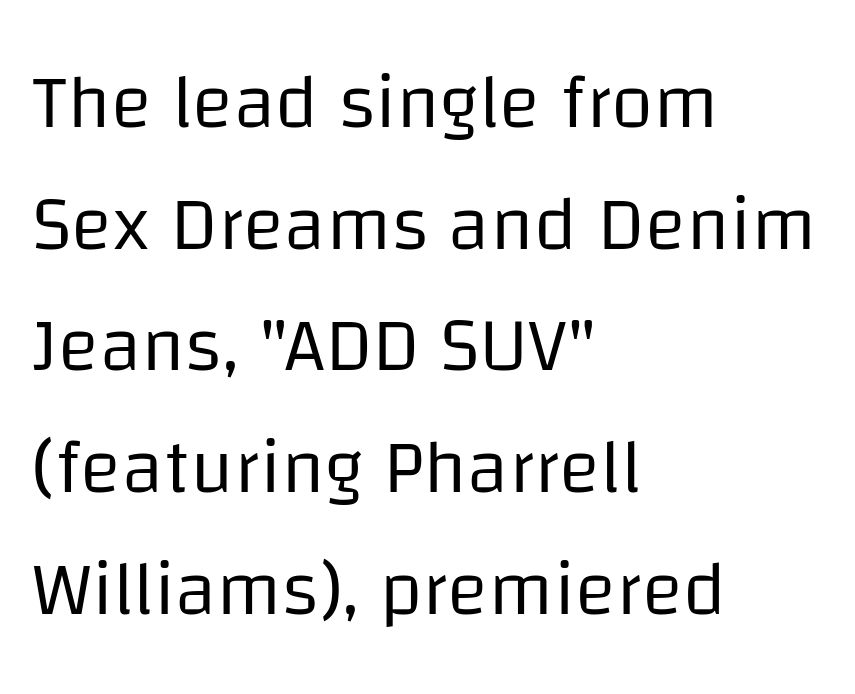
The image shows 77 px regular-weight sans-serif type, upright; set left-aligned, normal line spacing (1.58x), normal letter spacing, not underlined; low stroke contrast and a large x-height.
